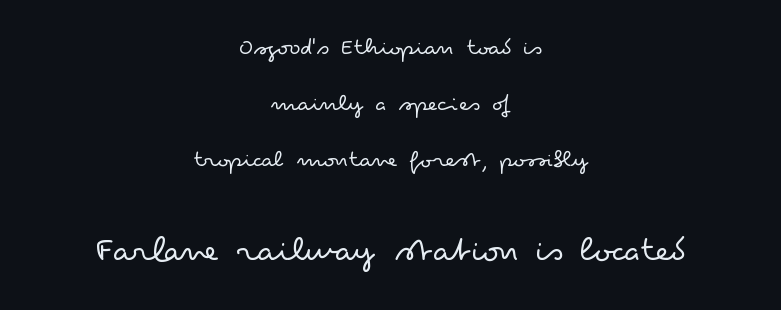
{"serif": "no", "italic": "no", "bold": "no", "weight": "light", "width": "wide", "stroke_contrast": "low", "x_height": "small", "monospaced": "no", "underline": "no", "align": "center", "line_spacing": "loose", "line_spacing_ratio": 2.24, "letter_spacing": "normal", "letter_spacing_em": 0.0, "larger_block": "second", "size_ratio": 1.48, "glyph_px": 37}
